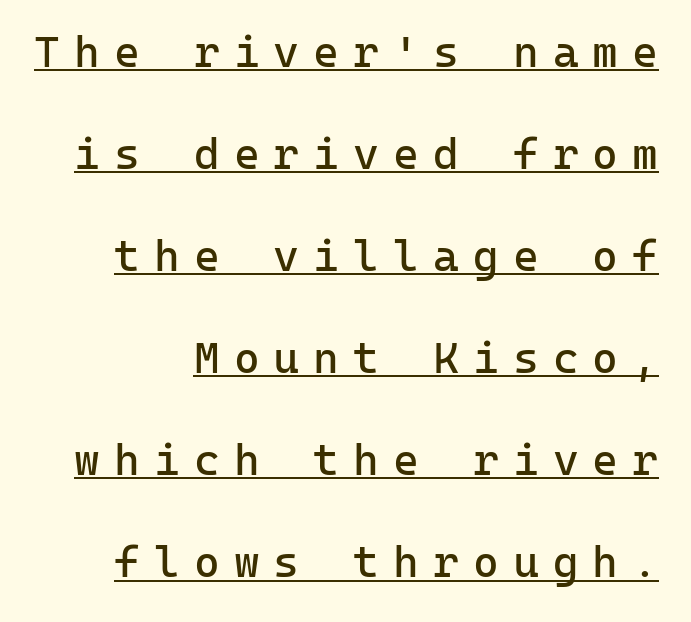
The image shows 44 px regular-weight sans-serif type, upright, monospaced; set loose line spacing (2.32x), unusually wide letter spacing (+0.32 em), underlined; low stroke contrast and a medium x-height.
